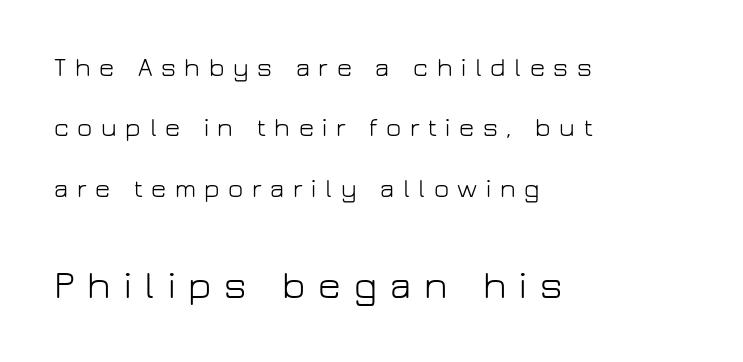
{"serif": "no", "italic": "no", "bold": "no", "weight": "light", "width": "normal", "stroke_contrast": "low", "x_height": "medium", "monospaced": "no", "underline": "no", "align": "left", "line_spacing": "loose", "line_spacing_ratio": 2.32, "letter_spacing": "wide", "letter_spacing_em": 0.33, "larger_block": "second", "size_ratio": 1.5, "glyph_px": 39}
